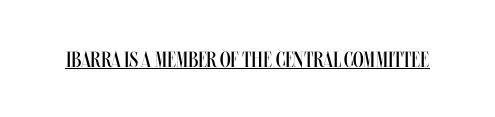
{"italic": "no", "bold": "no", "underline": "yes", "letter_spacing": "normal", "letter_spacing_em": 0.0, "glyph_px": 22}
